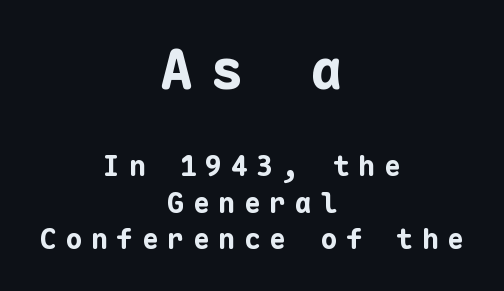
Q: Is the text bold? A: Yes.
Q: Is the text italic (slanted)? A: No, it is upright.
Q: Is the typeface a serif or a sans-serif typeface? A: Sans-serif.
Q: Is the text underlined? A: No.
Q: How is the paragraph aligned? A: Centered.
Q: Is the spacing between letters normal or unusually wide? A: Unusually wide.
Q: Is the spacing between lines tight, normal or loose? A: Normal.
Q: Which block of text is set in a larger size, the first (top) or the second (bottom)? A: The first (top) one.
Q: Width (condensed, normal, or wide)? A: Normal.
Q: Stroke contrast? A: Low.
Q: x-height? A: Medium.
Q: Monospaced? A: Yes.
